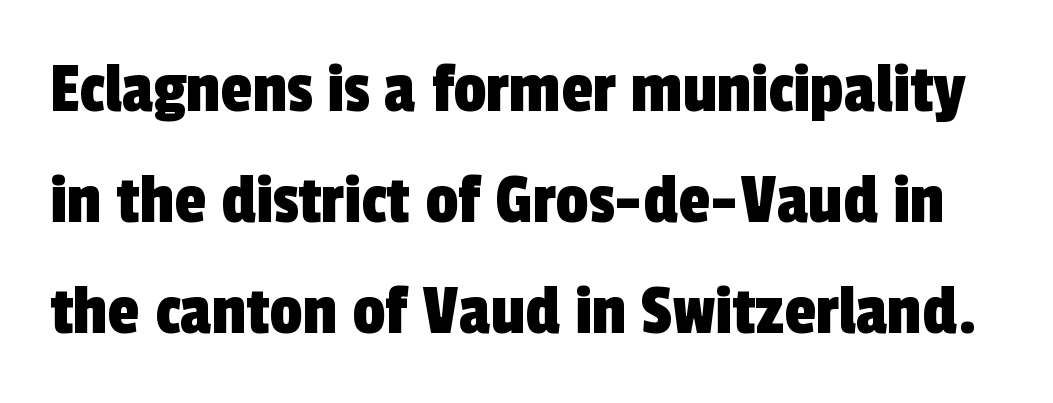
The image shows 73 px condensed sans-serif type; set normal line spacing (1.52x), normal letter spacing, not underlined; a medium x-height.
